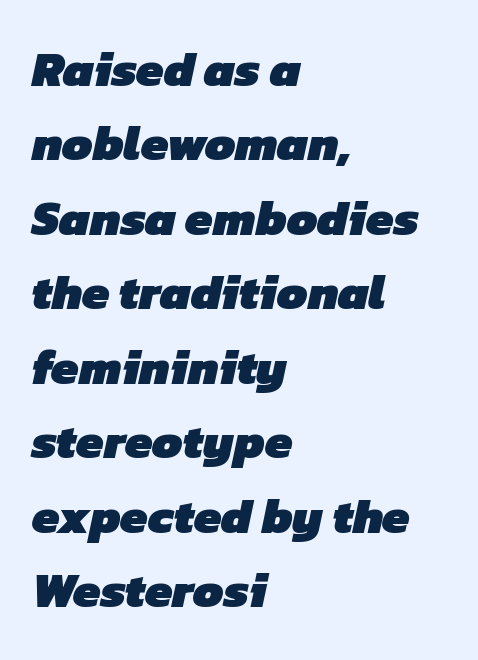
A typesetter would call this proportional, since set widths differ per character. Note: no serifs on the glyphs. Normally led — the rows are evenly, conventionally spaced. Type without underlining. Look at the stroke-to-counter ratio: heavy, a bold.
